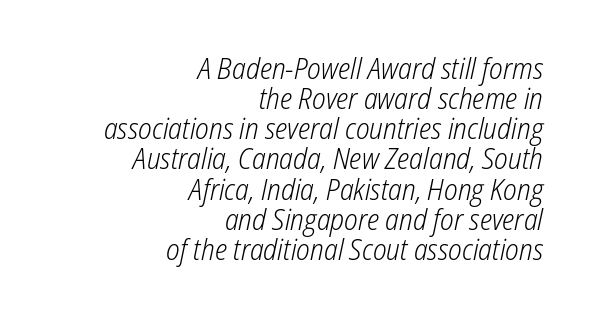
Q: Is the text bold? A: No.
Q: Is the text italic (slanted)? A: Yes, it leans right by about 12 degrees.
Q: Is the text underlined? A: No.
Q: How is the paragraph aligned? A: Right-aligned.
Q: Is the spacing between letters normal or unusually wide? A: Normal.
Q: Is the spacing between lines tight, normal or loose? A: Tight.
Q: Width (condensed, normal, or wide)? A: Condensed.
Q: Stroke contrast? A: Low.
Q: x-height? A: Medium.
Q: Monospaced? A: No.
